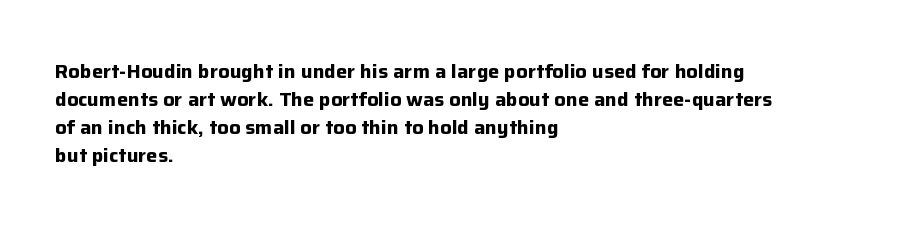
The image shows 20 px bold type, upright; set left-aligned, normal line spacing (1.4x), normal letter spacing, not underlined.
